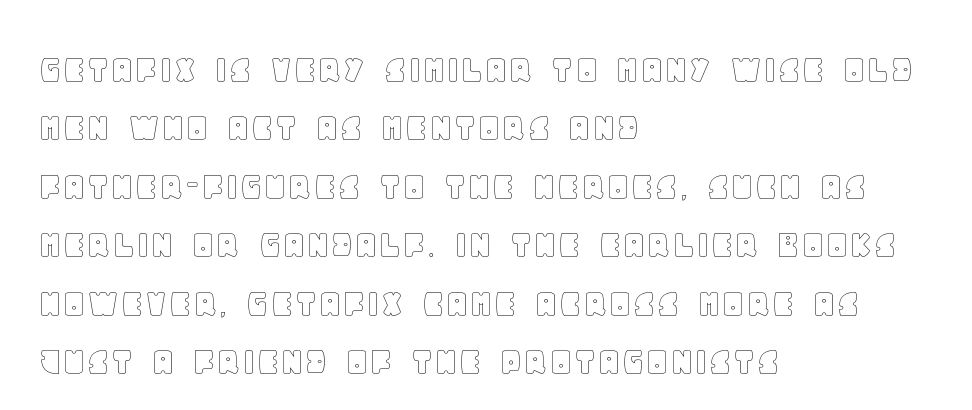
{"italic": "no", "width": "normal", "x_height": "large", "monospaced": "no", "underline": "no", "align": "left", "line_spacing": "normal", "line_spacing_ratio": 1.39, "letter_spacing": "normal", "letter_spacing_em": 0.0, "glyph_px": 42}
